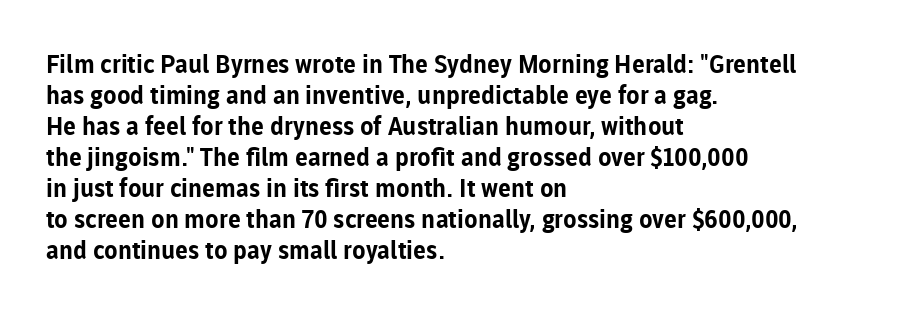
The image shows 25 px bold type, upright; set left-aligned, line spacing 1.24x, normal letter spacing, not underlined.
